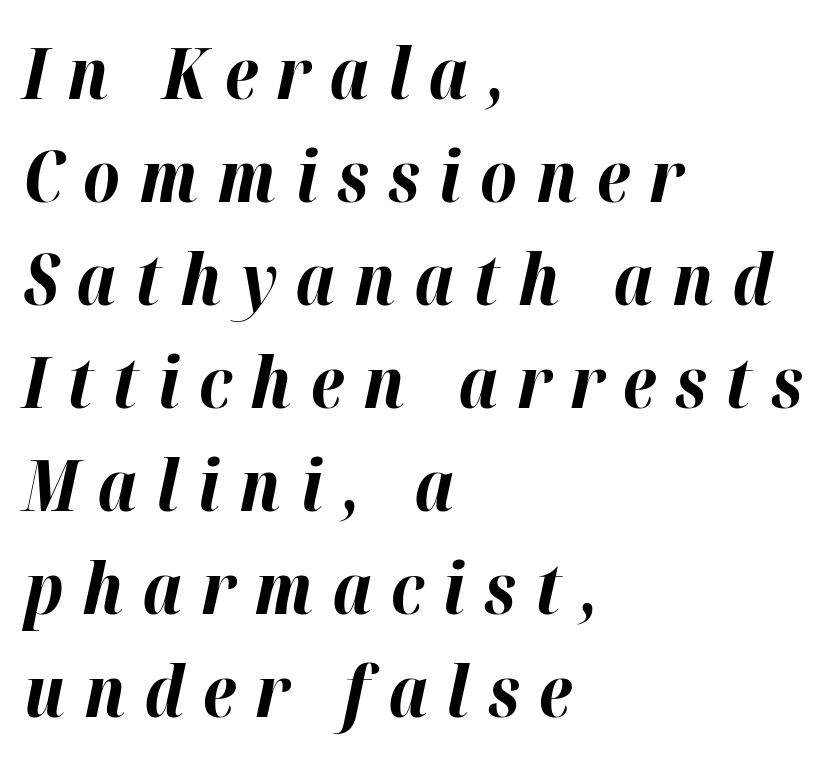
{"italic": "yes", "lean": "right", "slant_degrees": 12, "bold": "yes", "weight": "bold", "width": "normal", "stroke_contrast": "high", "x_height": "medium", "monospaced": "no", "underline": "no", "align": "left", "line_spacing": "normal", "line_spacing_ratio": 1.45, "letter_spacing": "wide", "letter_spacing_em": 0.27, "glyph_px": 71}
